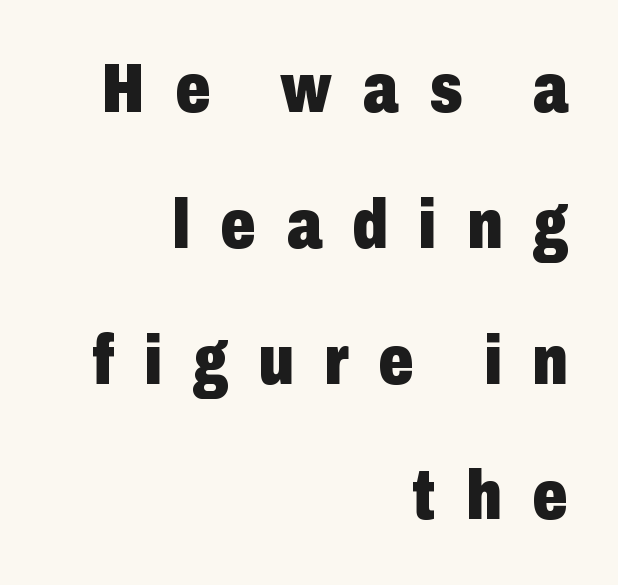
The image shows 70 px heavy, condensed sans-serif type, upright; set right-aligned, loose line spacing (1.94x), unusually wide letter spacing (+0.43 em), not underlined; low stroke contrast and a medium x-height.
